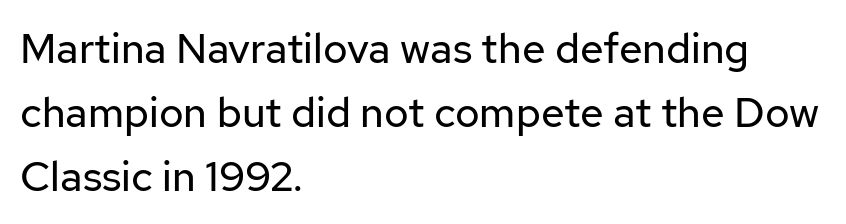
{"serif": "no", "italic": "no", "bold": "no", "weight": "regular", "width": "normal", "stroke_contrast": "low", "x_height": "medium", "monospaced": "no", "underline": "no", "align": "left", "line_spacing": "normal", "line_spacing_ratio": 1.52, "letter_spacing": "normal", "letter_spacing_em": 0.0, "glyph_px": 42}
